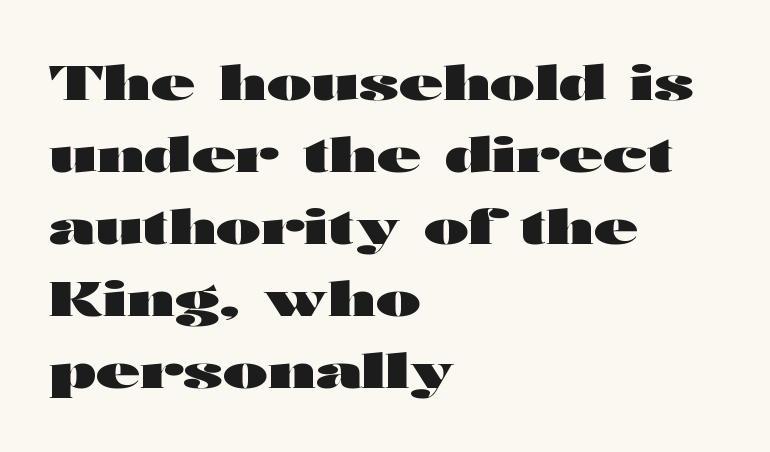
Q: Is the text bold? A: Yes.
Q: Is the text italic (slanted)? A: No, it is upright.
Q: Is the typeface a serif or a sans-serif typeface? A: Serif.
Q: Is the text underlined? A: No.
Q: How is the paragraph aligned? A: Left-aligned.
Q: Is the spacing between letters normal or unusually wide? A: Normal.
Q: Is the spacing between lines tight, normal or loose? A: Normal.
Q: Width (condensed, normal, or wide)? A: Wide.
Q: Stroke contrast? A: High.
Q: x-height? A: Medium.
Q: Monospaced? A: No.
